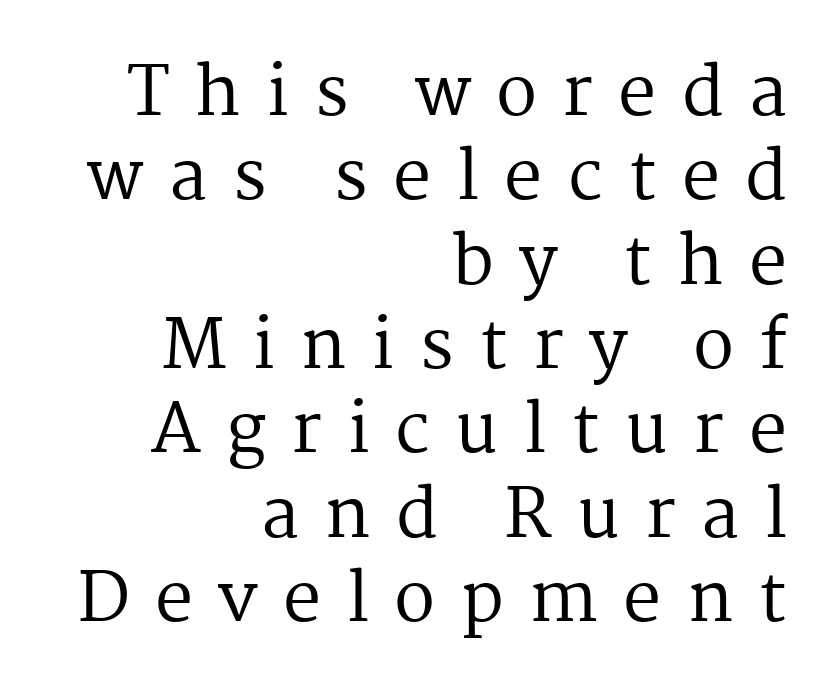
Q: Is the text bold? A: No.
Q: Is the text italic (slanted)? A: No, it is upright.
Q: Is the typeface a serif or a sans-serif typeface? A: Serif.
Q: Is the text underlined? A: No.
Q: How is the paragraph aligned? A: Right-aligned.
Q: Is the spacing between letters normal or unusually wide? A: Unusually wide.
Q: Width (condensed, normal, or wide)? A: Normal.
Q: Stroke contrast? A: Medium.
Q: x-height? A: Medium.
Q: Monospaced? A: No.
